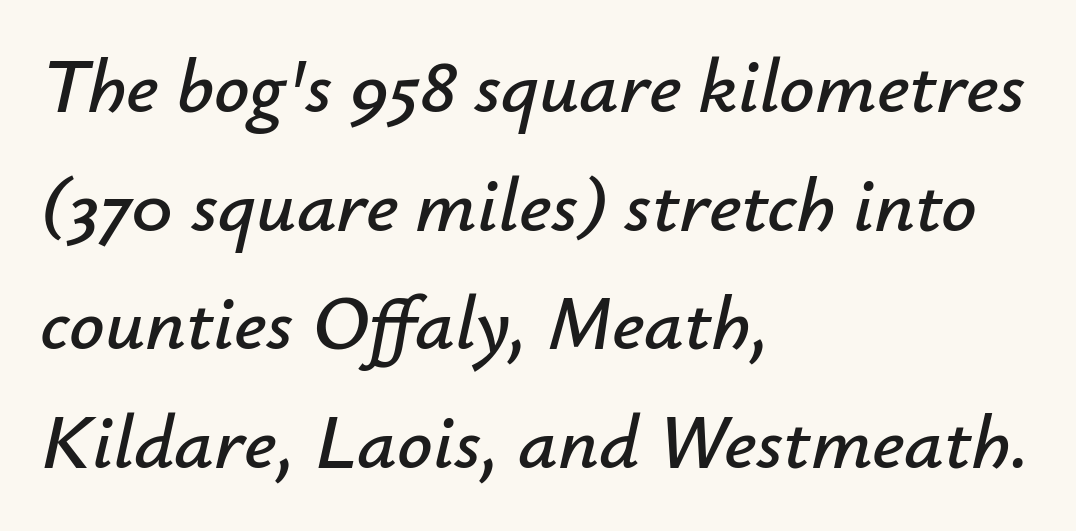
{"italic": "yes", "lean": "right", "slant_degrees": 12, "width": "normal", "stroke_contrast": "low", "x_height": "small", "monospaced": "no", "underline": "no", "align": "left", "line_spacing": "normal", "line_spacing_ratio": 1.52, "letter_spacing": "normal", "letter_spacing_em": 0.0, "glyph_px": 78}
